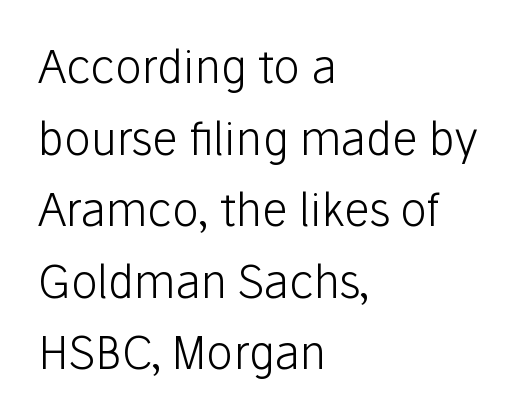
{"serif": "no", "italic": "no", "bold": "no", "weight": "light", "width": "normal", "stroke_contrast": "low", "x_height": "medium", "monospaced": "no", "underline": "no", "align": "left", "line_spacing": "normal", "line_spacing_ratio": 1.59, "letter_spacing": "normal", "letter_spacing_em": 0.0, "glyph_px": 45}
